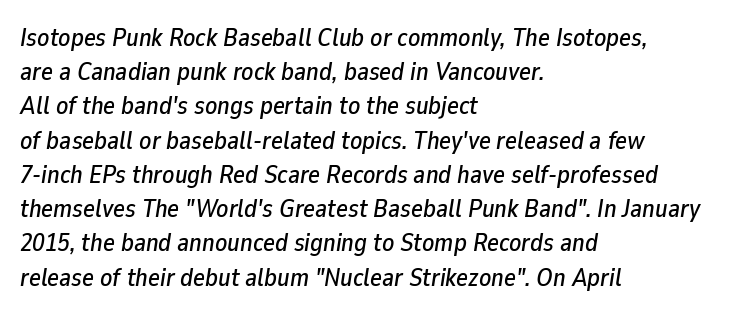
Q: Is the text italic (slanted)? A: Yes, it leans right by about 9 degrees.
Q: Is the text underlined? A: No.
Q: How is the paragraph aligned? A: Left-aligned.
Q: Is the spacing between letters normal or unusually wide? A: Normal.
Q: Is the spacing between lines tight, normal or loose? A: Normal.
